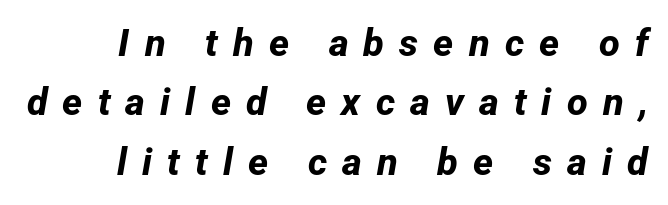
Heavy, bold letterforms. This is sans-serif lettering, the kind often seen on screens and signage. The tracking jumps out immediately: characters are airy and widely separated. Casual observation: everything's shoved over to the right.
